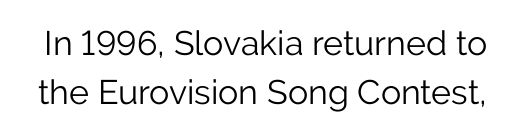
The image shows 34 px light sans-serif type, upright; set normal line spacing (1.45x), normal letter spacing, not underlined; low stroke contrast and a medium x-height.
